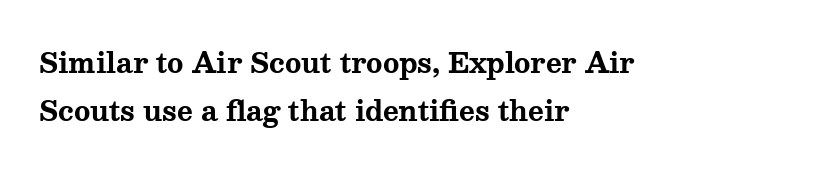
The image shows 27 px bold type, upright; set left-aligned, line spacing 1.77x, normal letter spacing, not underlined.
